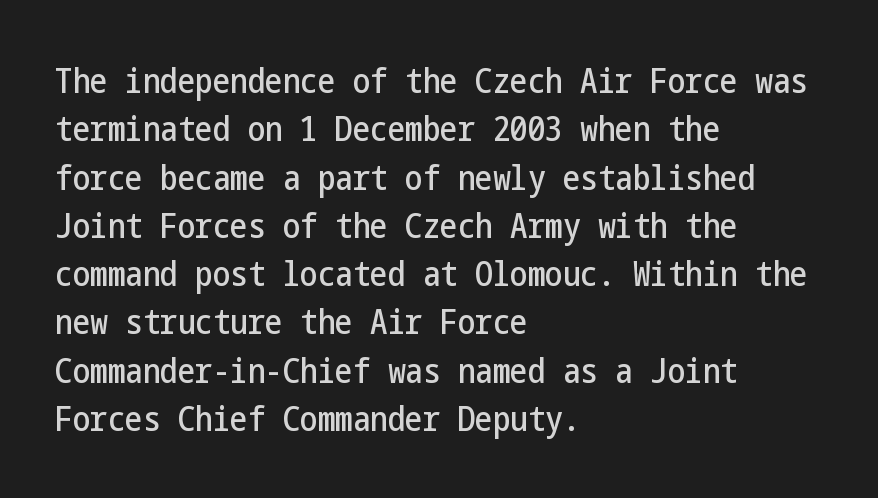
Q: Is the text italic (slanted)? A: No, it is upright.
Q: Is the typeface a serif or a sans-serif typeface? A: Sans-serif.
Q: Is the text underlined? A: No.
Q: How is the paragraph aligned? A: Left-aligned.
Q: Is the spacing between letters normal or unusually wide? A: Normal.
Q: Is the spacing between lines tight, normal or loose? A: Normal.
Q: Width (condensed, normal, or wide)? A: Condensed.
Q: Stroke contrast? A: Low.
Q: x-height? A: Medium.
